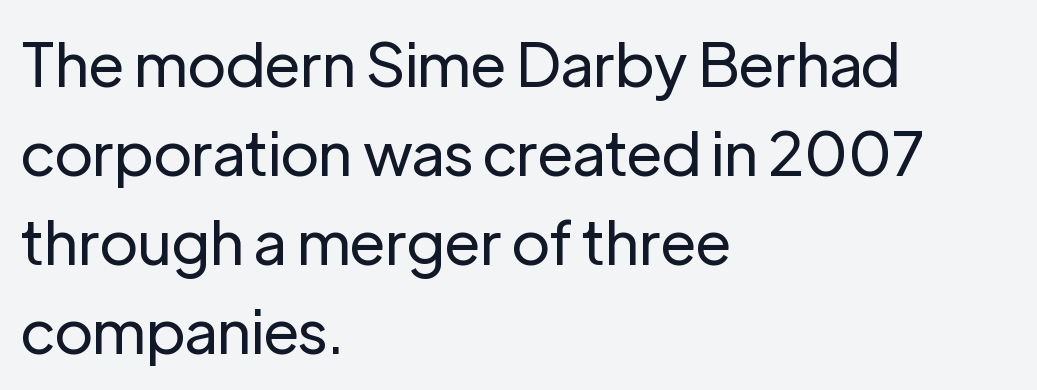
The image shows 61 px regular-weight sans-serif type, upright; set left-aligned, normal line spacing (1.46x), normal letter spacing, not underlined; low stroke contrast and a medium x-height.
